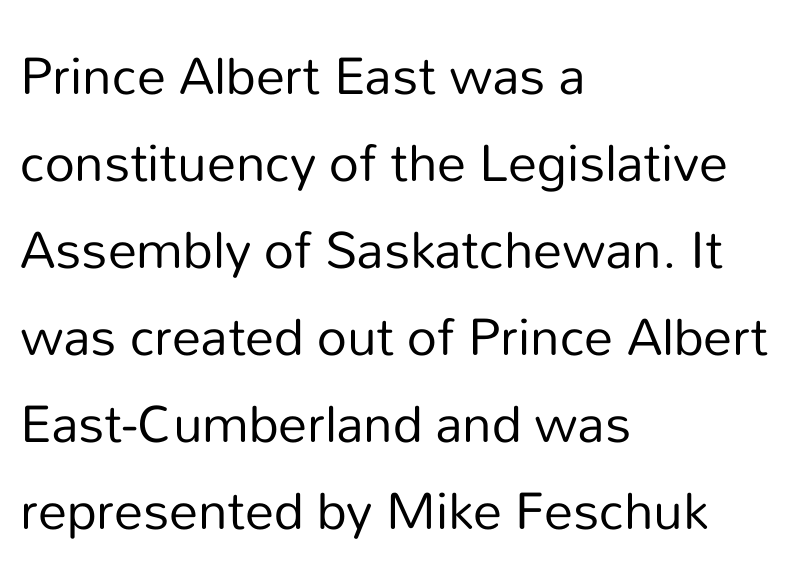
The letters advance in unequal steps, a hallmark of proportional type. The font's upright variant was chosen for this text. One glance says typical: line gaps are just what's usual. Nothing sits at the stroke ends, so this counts as sans-serif. The compositor pushed each line to the left boundary.
